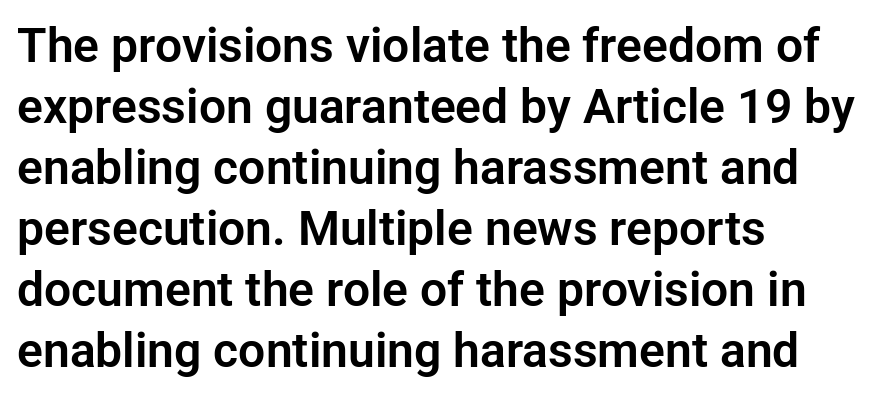
Q: Is the text italic (slanted)? A: No, it is upright.
Q: Is the typeface a serif or a sans-serif typeface? A: Sans-serif.
Q: Is the text underlined? A: No.
Q: How is the paragraph aligned? A: Left-aligned.
Q: Is the spacing between letters normal or unusually wide? A: Normal.
Q: Is the spacing between lines tight, normal or loose? A: Normal.
Q: Width (condensed, normal, or wide)? A: Normal.
Q: Stroke contrast? A: Low.
Q: x-height? A: Medium.
Q: Monospaced? A: No.
